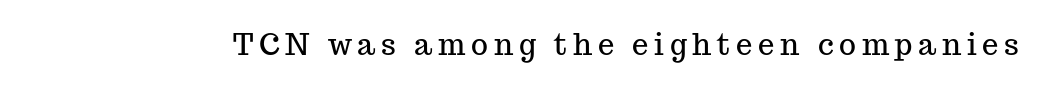
Serifs: yes, visible at the terminals of the letterforms. Spacing between characters has been opened up far beyond the box default. Ascenders rise straight up at ninety degrees. Note the varied advance widths — an 'i' is clearly narrower than an 'm'.
